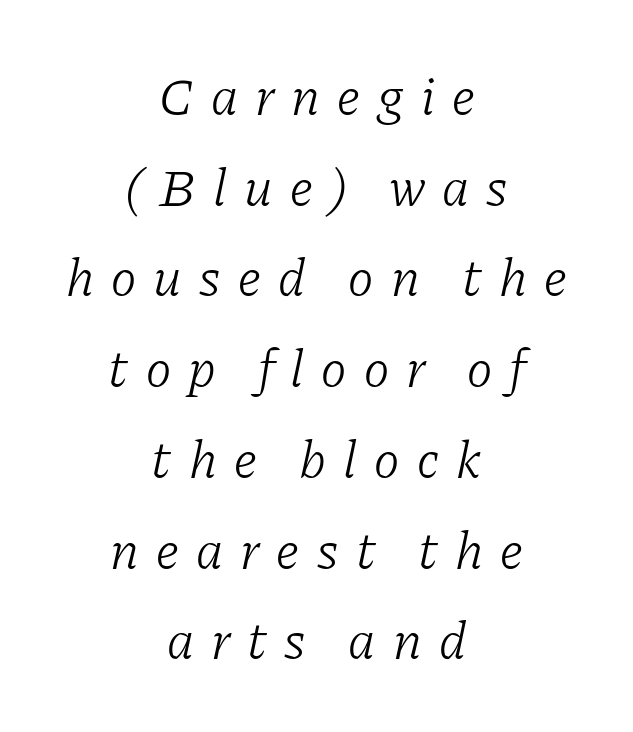
The passage is arranged like a title page — every line centered. Letters have the restrained weight of plain body copy at most. Serifs: yes, visible at the terminals of the letterforms. You could only call the tracking loose — the letters float apart. Here the designer chose a conventional face with non-uniform glyph widths.
